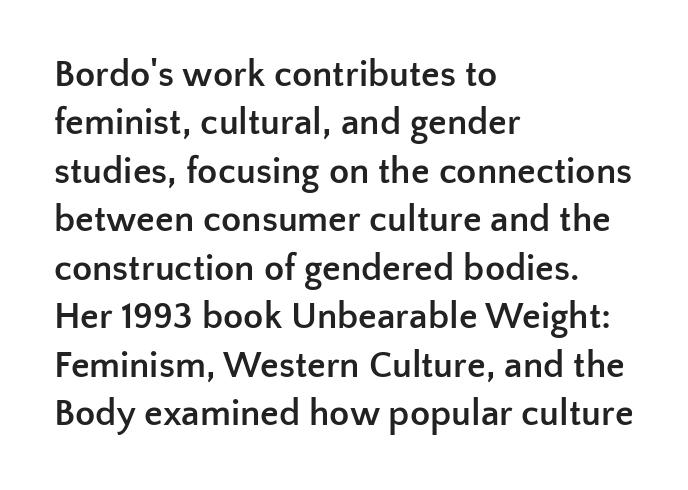
{"serif": "no", "italic": "no", "bold": "yes", "weight": "semibold", "width": "normal", "stroke_contrast": "low", "x_height": "medium", "monospaced": "no", "underline": "no", "align": "left", "line_spacing": "normal", "line_spacing_ratio": 1.31, "letter_spacing": "normal", "letter_spacing_em": 0.0, "glyph_px": 37}
